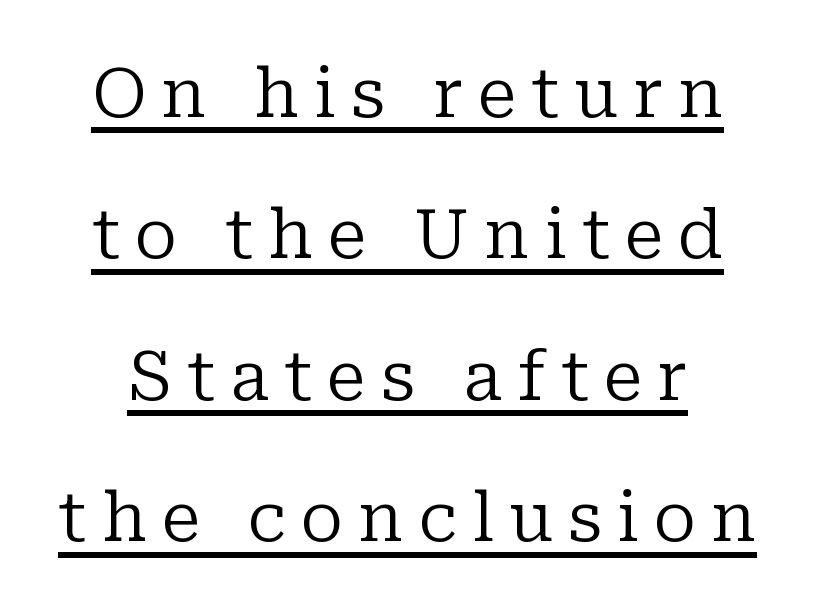
{"serif": "yes", "italic": "no", "bold": "no", "weight": "regular", "width": "normal", "stroke_contrast": "low", "x_height": "medium", "monospaced": "no", "underline": "yes", "line_spacing": "loose", "line_spacing_ratio": 2.08, "letter_spacing": "wide", "letter_spacing_em": 0.22, "glyph_px": 68}
